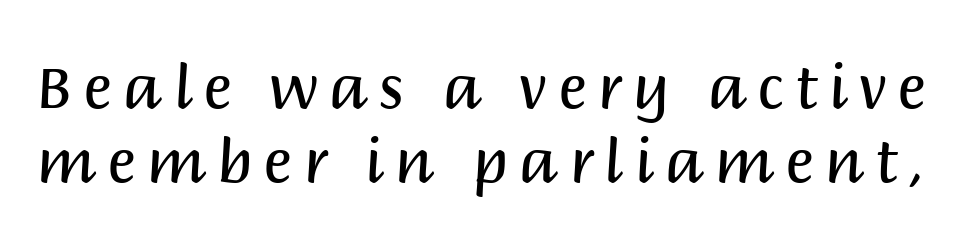
{"serif": "no", "bold": "no", "weight": "regular", "width": "normal", "stroke_contrast": "medium", "x_height": "large", "monospaced": "no", "underline": "no", "line_spacing_ratio": 1.23, "glyph_px": 60}
